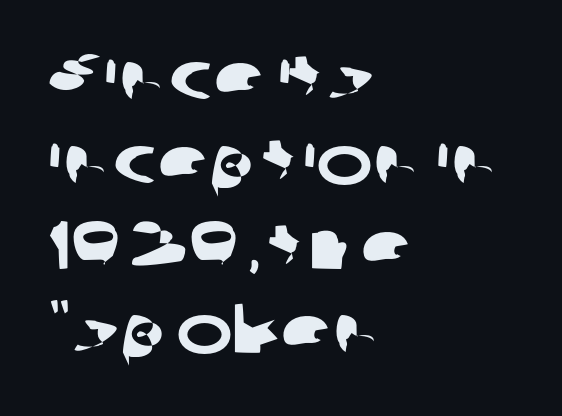
The image shows 68 px wide sans-serif type; set left-aligned, line spacing 1.24x, normal letter spacing, not underlined; low stroke contrast and a medium x-height.
